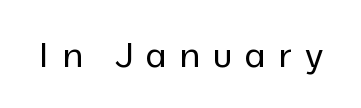
Note the varied advance widths — an 'i' is clearly narrower than an 'm'. The rendering shows plain stroke endings on the letterforms — a sans-serif design. The tracking jumps out immediately: characters are airy and widely separated. Italic: no, the glyphs are upright roman. Any mark beneath the type? The region is blank. The typesetting does not lean heavy: it is not bold.
